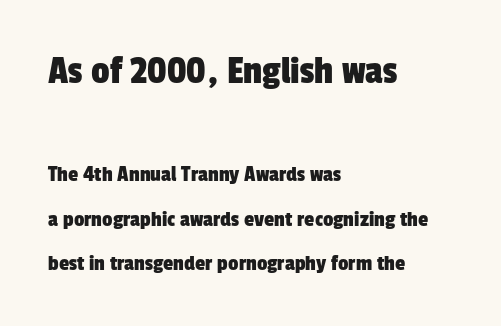
The image shows 41 px condensed sans-serif type; set left-aligned, loose line spacing (1.95x), normal letter spacing, not underlined; the first (top) block is 1.78x larger; low stroke contrast and a medium x-height.
